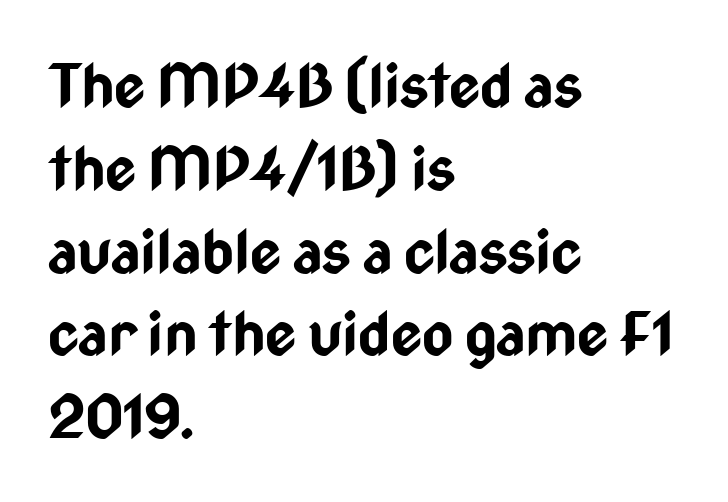
Compared with typical paragraphs, the rows here are spaced about the same. Anything drawn beneath the words? Only blank space. These lines stack with their left ends in a neat column. Looks like regular typesetting: each glyph gets only the width it needs. Honestly, the letter spacing is just normal — you wouldn't notice it. Strong, thick strokes mark this as bold type.
